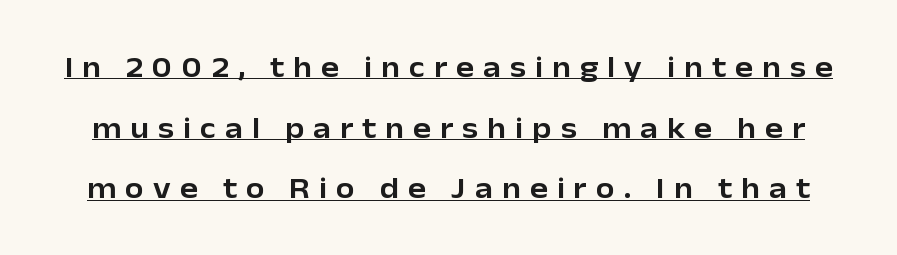
What kind of face is this? One without serifs — a sans. Short note: letters widely spaced. A continuous stroke trails under the words, as in a hyperlink. Widely set lines give the paragraph a tall, airy silhouette. Does the lettering tilt? It doesn't — this is upright. Each letter keeps its own natural width here, so spacing adapts to shape.
